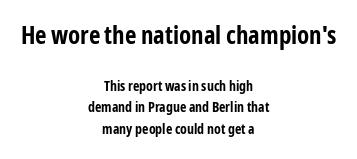
Q: Is the text bold? A: Yes.
Q: Is the text italic (slanted)? A: No, it is upright.
Q: Is the text underlined? A: No.
Q: How is the paragraph aligned? A: Centered.
Q: Is the spacing between letters normal or unusually wide? A: Normal.
Q: Is the spacing between lines tight, normal or loose? A: Normal.
Q: Which block of text is set in a larger size, the first (top) or the second (bottom)? A: The first (top) one.
